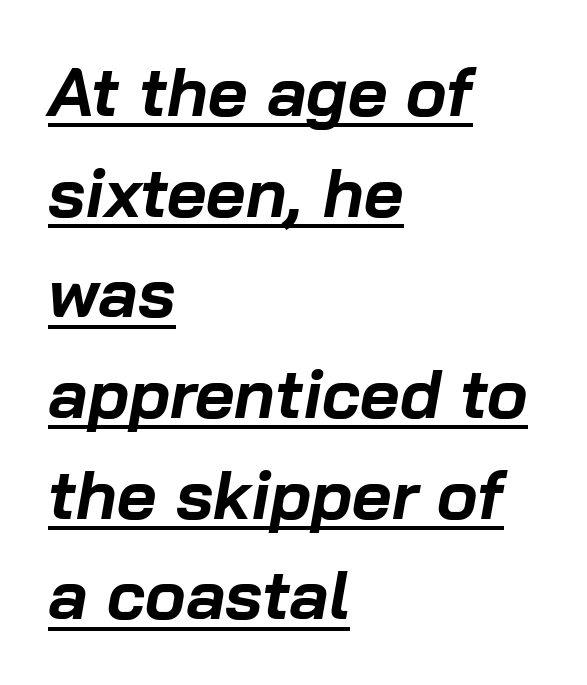
The passage shown stacks its lines at a standard gap. Caption: standard tracking, unaltered. Does the copy run flush right? No — it runs flush left. A typographer would call this underscored text. Quick note: italic.
